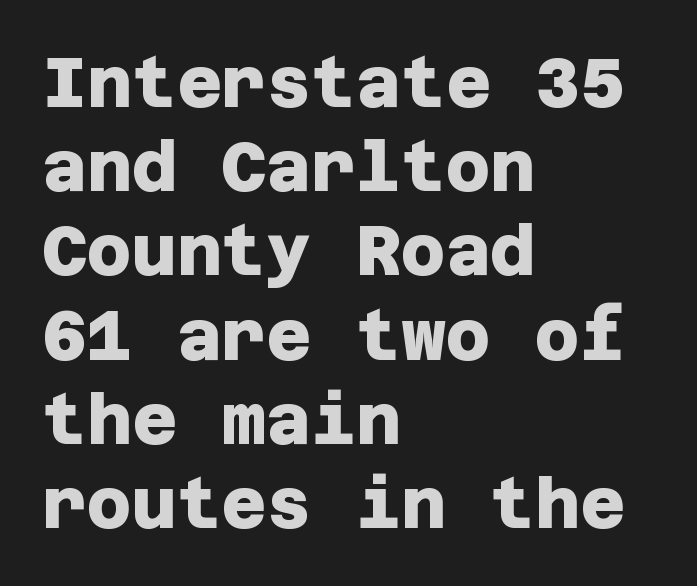
Words float on clear page, feet unadorned. Short note: letters normally spaced. The typeface chosen for these lines omits serifs. I'd describe the lettering as bold — thick and assertive.
